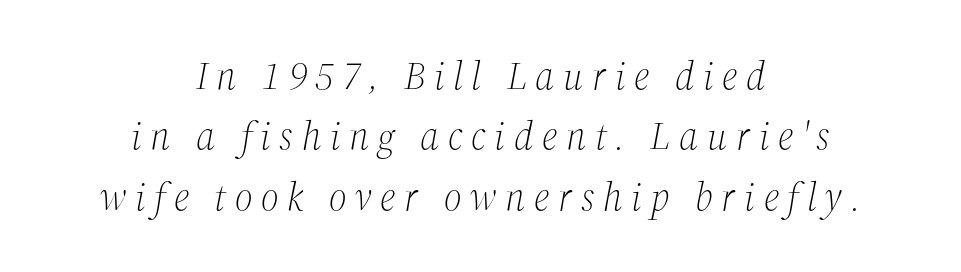
The image shows 39 px light serif type, italic (leaning right); set centered, normal line spacing (1.55x), unusually wide letter spacing (+0.22 em), not underlined; medium stroke contrast and a medium x-height.
